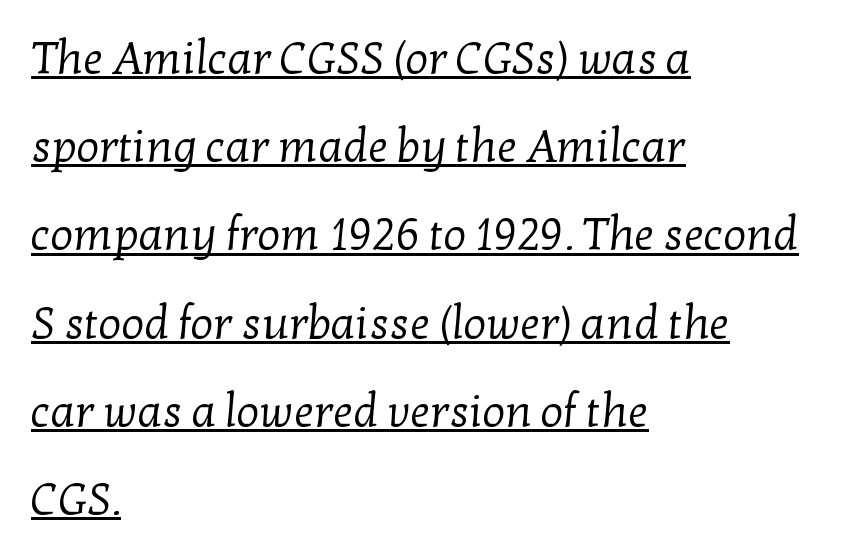
The image shows 45 px regular-weight serif type; set left-aligned, loose line spacing (1.96x), normal letter spacing, underlined; low stroke contrast and a medium x-height.
